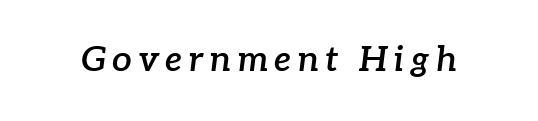
The image shows 35 px semibold serif type, italic (leaning right); set not underlined; low stroke contrast and a medium x-height.
